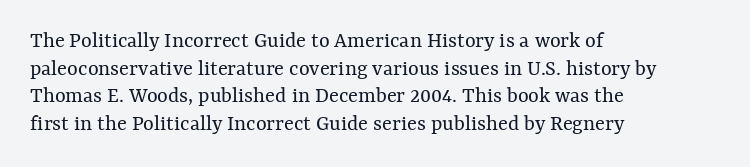
{"italic": "no", "bold": "no", "underline": "no", "align": "left", "line_spacing_ratio": 1.2, "letter_spacing": "normal", "letter_spacing_em": 0.0, "glyph_px": 23}
